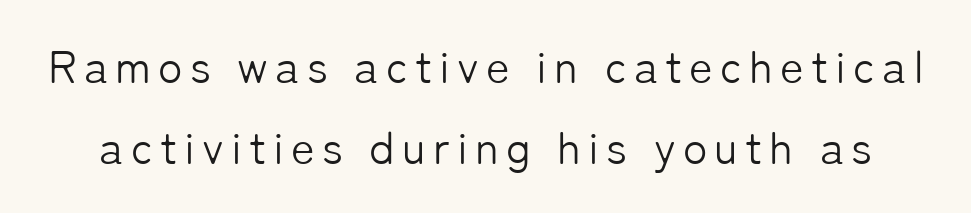
{"serif": "no", "italic": "no", "bold": "no", "weight": "light", "width": "normal", "stroke_contrast": "low", "x_height": "medium", "monospaced": "no", "underline": "no", "line_spacing_ratio": 1.79, "glyph_px": 45}
